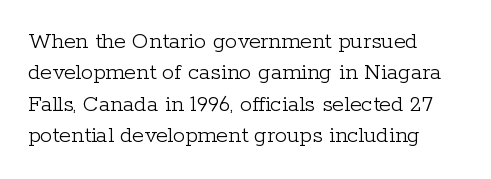
The image shows 24 px text type, upright; set left-aligned, normal line spacing (1.31x), normal letter spacing, not underlined.
